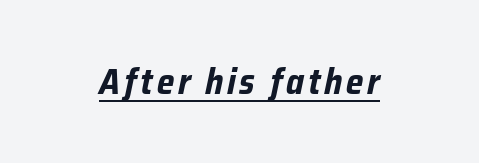
Q: Is the text bold? A: Yes.
Q: Is the text italic (slanted)? A: Yes, it leans right by about 12 degrees.
Q: Is the text underlined? A: Yes.
Q: Width (condensed, normal, or wide)? A: Condensed.
Q: Stroke contrast? A: Low.
Q: x-height? A: Medium.
Q: Monospaced? A: No.
